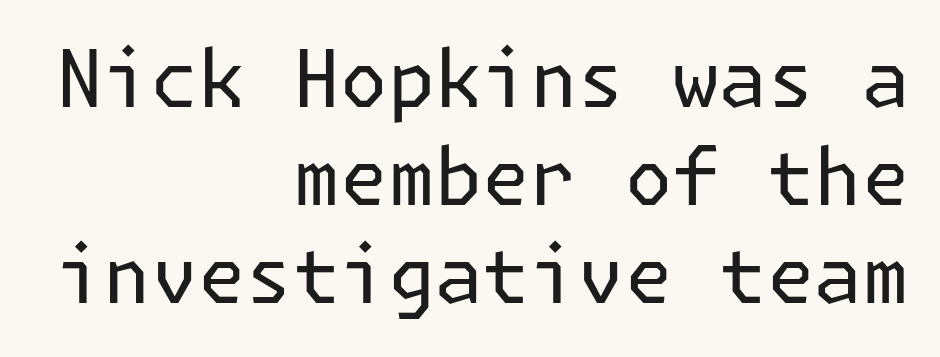
Is the letter spacing exaggerated? No — it looks like the ordinary default. Reading down the block, your eye finds every line finishing at a fixed right position. Is there any slant? The stems are plumb. Bare-footed words on every line.
